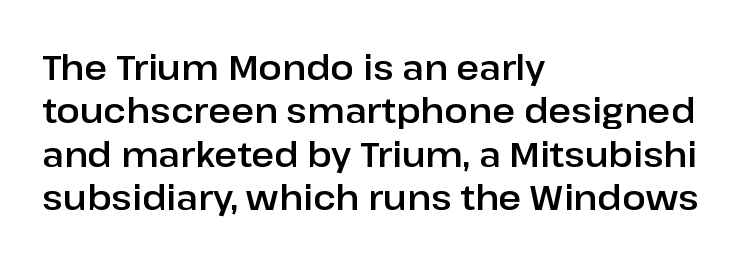
{"serif": "no", "italic": "no", "width": "normal", "stroke_contrast": "low", "x_height": "medium", "monospaced": "no", "underline": "no", "align": "left", "line_spacing_ratio": 1.24, "letter_spacing": "normal", "letter_spacing_em": 0.0, "glyph_px": 35}
